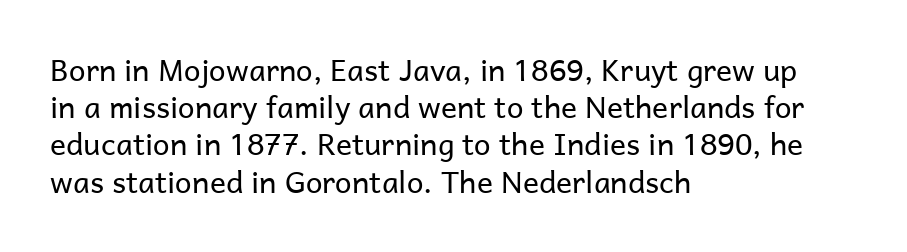
Q: Is the text bold? A: No.
Q: Is the text italic (slanted)? A: No, it is upright.
Q: Is the typeface a serif or a sans-serif typeface? A: Sans-serif.
Q: Is the text underlined? A: No.
Q: How is the paragraph aligned? A: Left-aligned.
Q: Is the spacing between letters normal or unusually wide? A: Normal.
Q: Width (condensed, normal, or wide)? A: Normal.
Q: Stroke contrast? A: Low.
Q: x-height? A: Medium.
Q: Monospaced? A: No.
